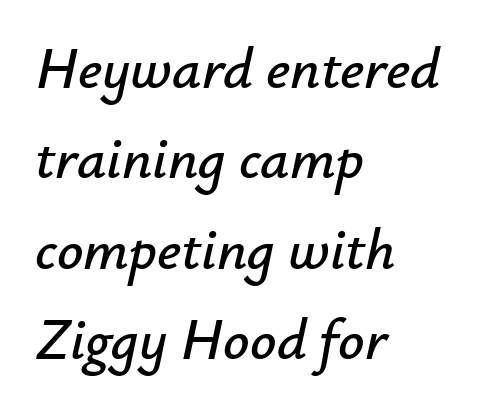
The image shows 58 px text type, italic (leaning right); set left-aligned, normal line spacing (1.56x), normal letter spacing, not underlined; low stroke contrast and a small x-height.
